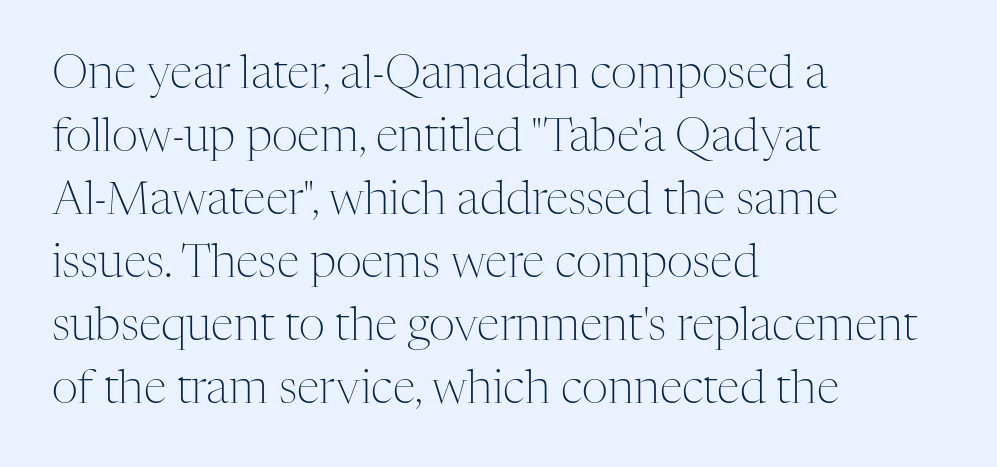
The image shows 46 px light serif type, upright; set left-aligned, normal line spacing (1.37x), normal letter spacing, not underlined; medium stroke contrast and a medium x-height.
